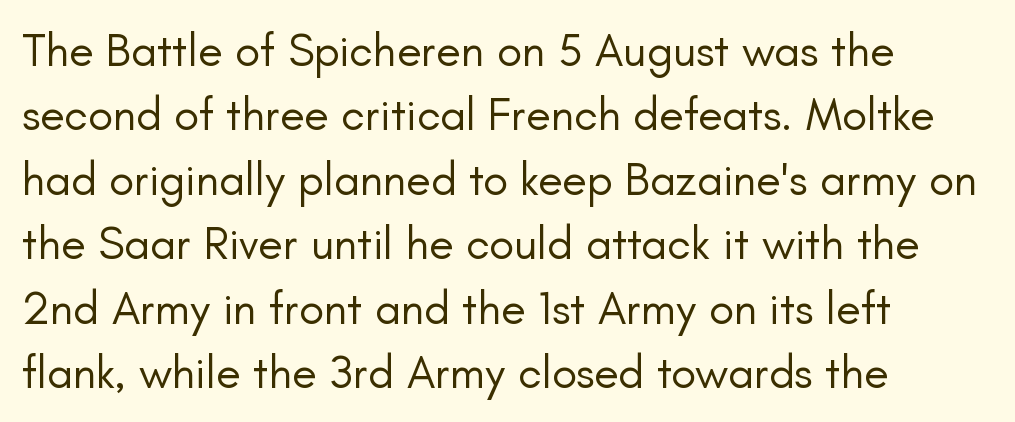
Stroke terminals: plain, sans-serif. This sample is left-justified, so line endings fall wherever the words run out. The passage shown is not underscored anywhere. The font is comparable to plain body text, perhaps lighter. Notice how the stems are strictly vertical — no italics here.
